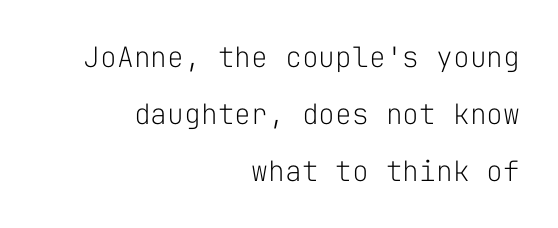
The gaps between neighbouring characters are ordinary and unremarkable. Line endings align vertically; line beginnings do not. Vertical stems look standard width or narrower in stroke. These lines are rendered in a fixed-pitch font. The text was rendered using a sans face with plain stroke endings. Successive baselines arrive slowly, with a big drop between each.
